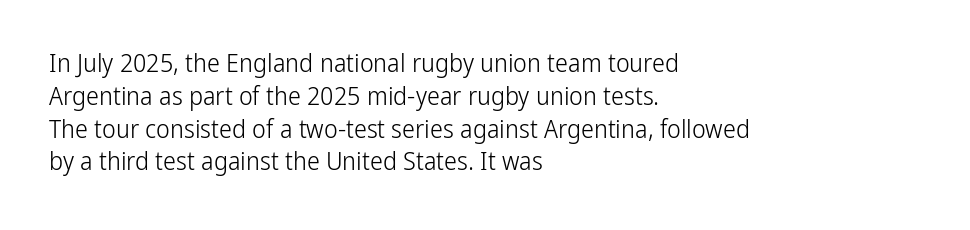
Check the space under the baseline: it is left empty. Posture: upright roman. Is the type heavy? It reads as light-to-regular instead. One-word summary of the alignment: left. The line-height multiplier appears to be the usual default.
